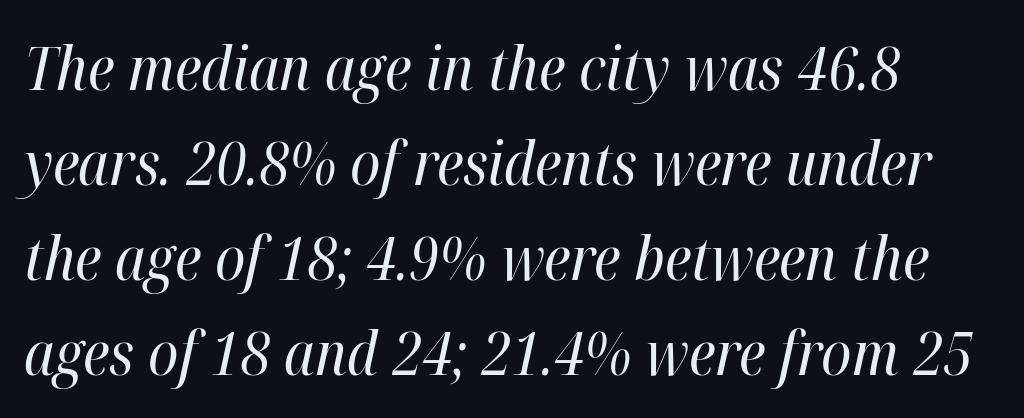
The image shows 61 px regular-weight, condensed type, italic (leaning right); set left-aligned, normal line spacing (1.56x), normal letter spacing, not underlined; high stroke contrast and a medium x-height.
